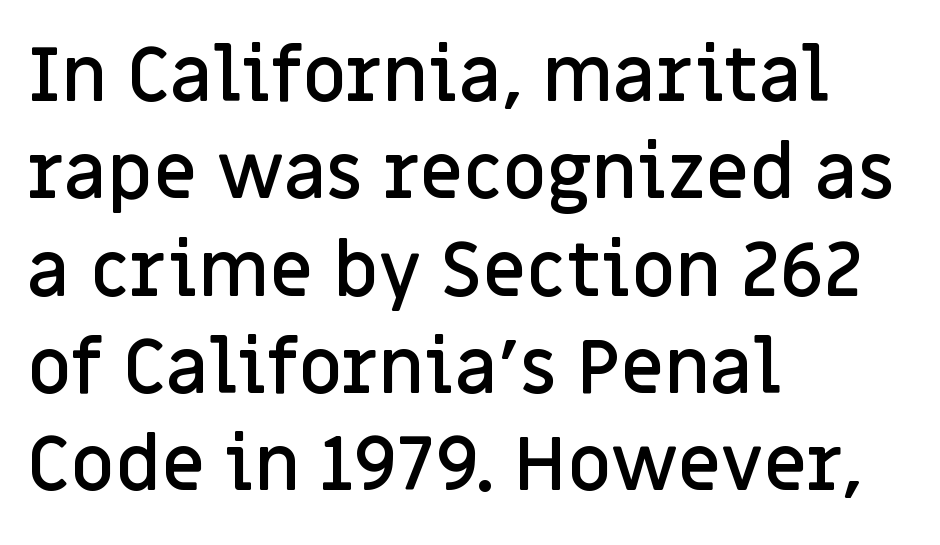
The image shows 76 px semibold sans-serif type, upright; set left-aligned, normal line spacing (1.28x), normal letter spacing, not underlined; low stroke contrast and a large x-height.
